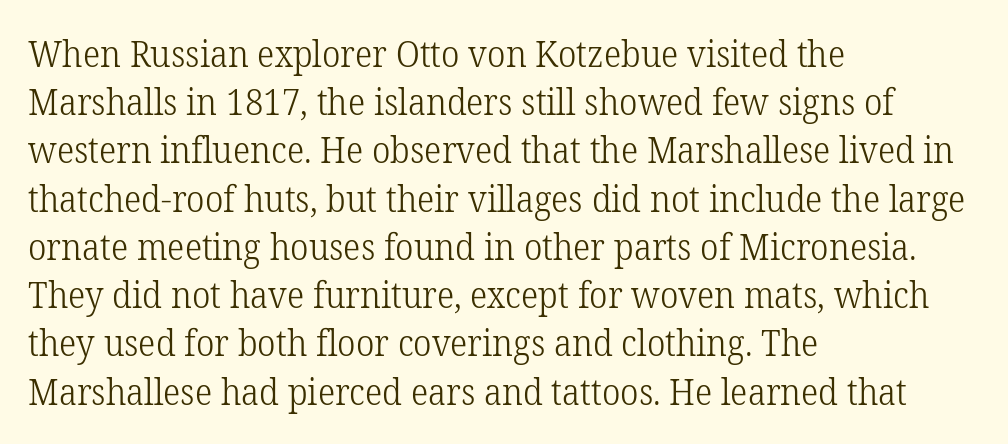
{"serif": "yes", "italic": "no", "bold": "no", "weight": "light", "width": "normal", "stroke_contrast": "low", "x_height": "medium", "monospaced": "no", "underline": "no", "align": "left", "line_spacing": "normal", "line_spacing_ratio": 1.34, "letter_spacing": "normal", "letter_spacing_em": 0.0, "glyph_px": 36}
